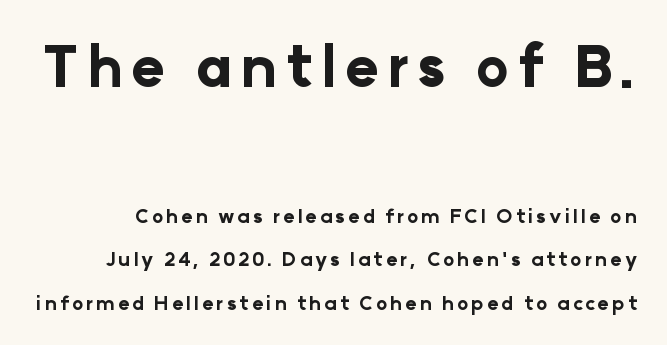
The image shows 56 px bold sans-serif type, upright; set loose line spacing (2.3x), not underlined; the first (top) block is 2.95x larger; low stroke contrast and a medium x-height.
